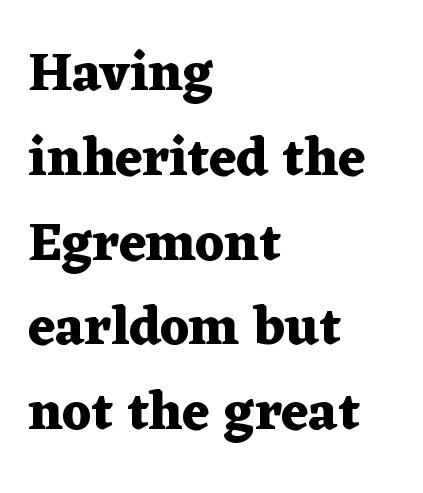
Line beginnings align vertically; line endings do not. Do the letters lean? They stand straight. Proportional: the letters do not fall into vertical columns. Each glyph is drawn with heavy, bold strokes.
